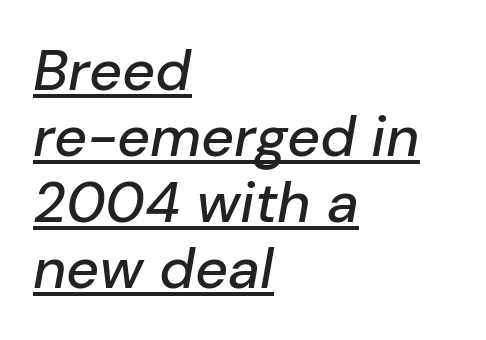
It's the slanting kind of type. Decoration check: the copy is underlined. Typeset ragged right — the left edge is the straight one. Nothing unusual about the tracking: characters are spaced as the font intends. Looks like regular typesetting: each glyph gets only the width it needs.
